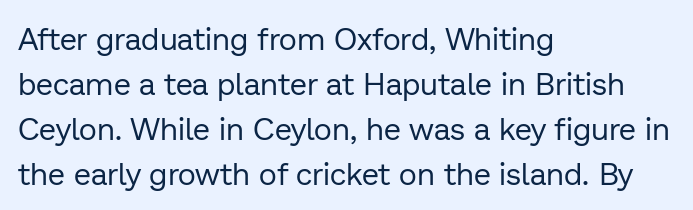
The image shows 31 px regular-weight sans-serif type, upright; set left-aligned, normal line spacing (1.45x), normal letter spacing, not underlined; low stroke contrast and a medium x-height.
